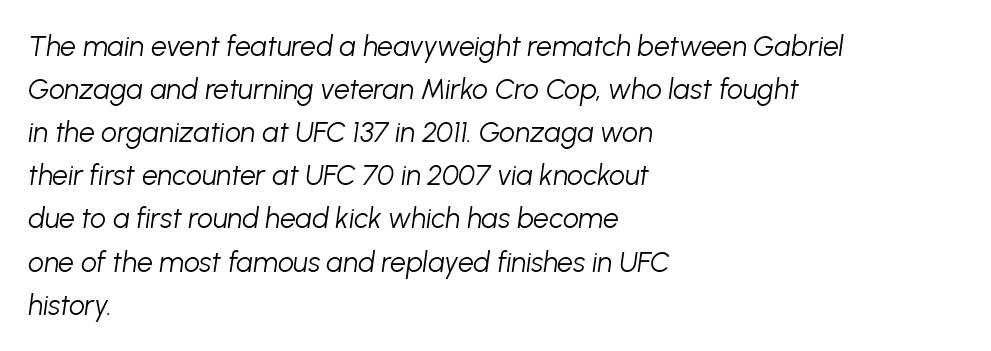
{"italic": "yes", "lean": "right", "slant_degrees": 8, "bold": "no", "weight": "light", "width": "normal", "stroke_contrast": "low", "x_height": "medium", "monospaced": "no", "underline": "no", "align": "left", "line_spacing": "normal", "line_spacing_ratio": 1.54, "letter_spacing": "normal", "letter_spacing_em": 0.0, "glyph_px": 28}
